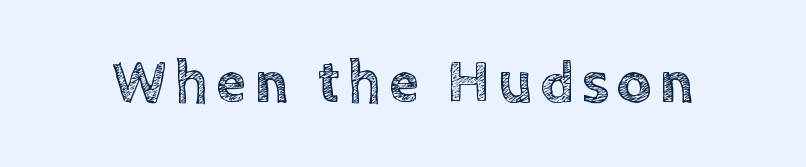
Q: Is the text italic (slanted)? A: No, it is upright.
Q: Is the text underlined? A: No.
Q: Width (condensed, normal, or wide)? A: Normal.
Q: x-height? A: Large.
Q: Monospaced? A: No.
